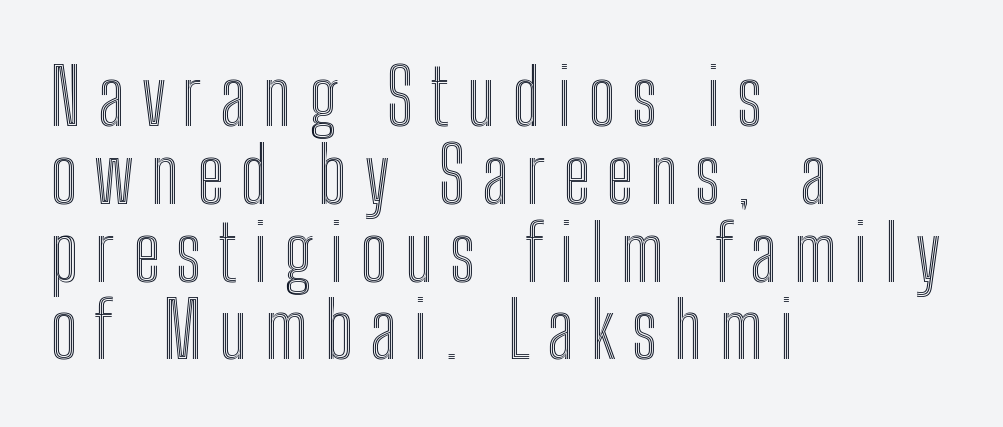
{"italic": "no", "width": "condensed", "x_height": "medium", "monospaced": "no", "underline": "no", "align": "left", "line_spacing": "tight", "line_spacing_ratio": 1.01, "letter_spacing": "wide", "letter_spacing_em": 0.22, "glyph_px": 77}
